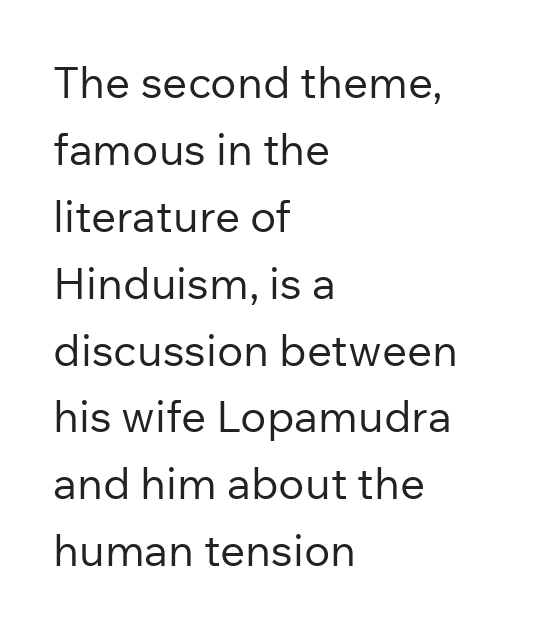
Successive baselines arrive at the customary interval. Nothing heavy about these letters — not bold at all. The rag falls on the right side of this text block. Are there feet on the stems? There aren't — it's a sans. This sample has the flowing, uneven cadence of proportional lettering.
